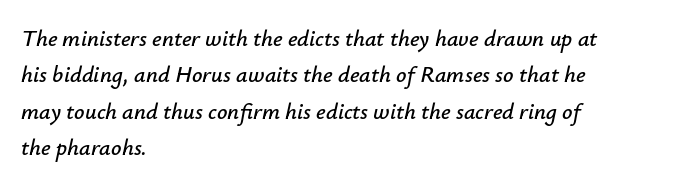
{"italic": "yes", "lean": "right", "slant_degrees": 12, "underline": "no", "align": "left", "line_spacing": "normal", "line_spacing_ratio": 1.58, "letter_spacing": "normal", "letter_spacing_em": 0.0, "glyph_px": 23}
